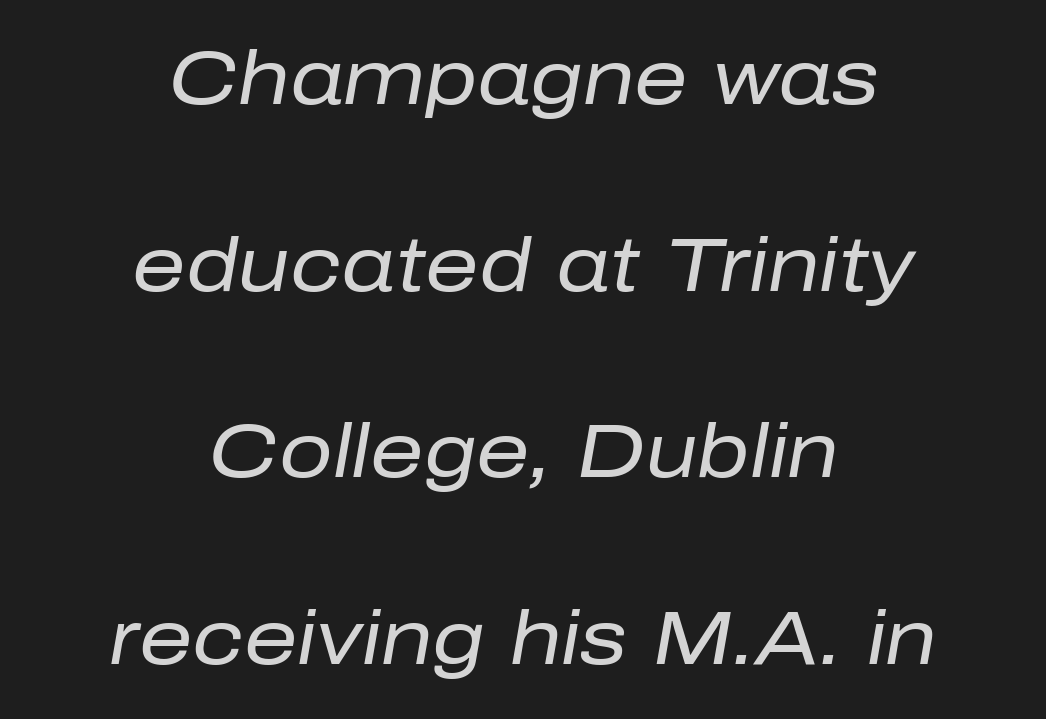
The image shows 75 px regular-weight type, italic (leaning right); set centered, loose line spacing (2.49x), normal letter spacing, not underlined; low stroke contrast and a medium x-height.
